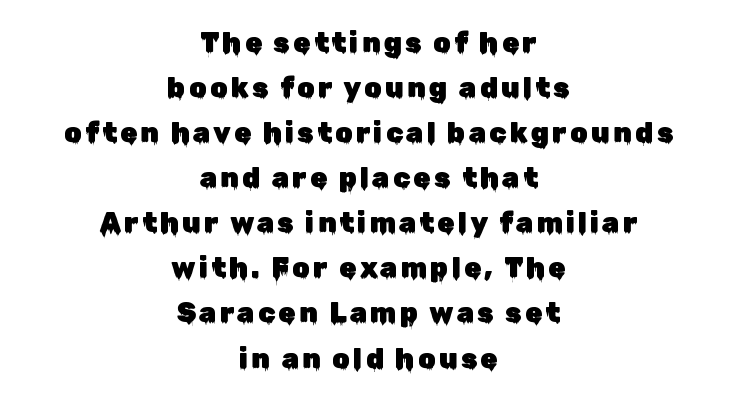
{"serif": "no", "italic": "no", "width": "normal", "stroke_contrast": "low", "x_height": "medium", "monospaced": "no", "underline": "no", "align": "center", "line_spacing": "normal", "line_spacing_ratio": 1.61, "glyph_px": 28}
